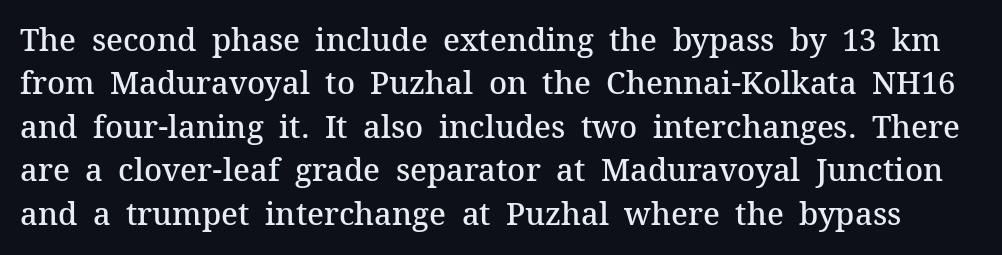
The image shows 31 px semibold serif type, upright; set normal line spacing (1.4x), normal letter spacing, not underlined; medium stroke contrast and a medium x-height.
